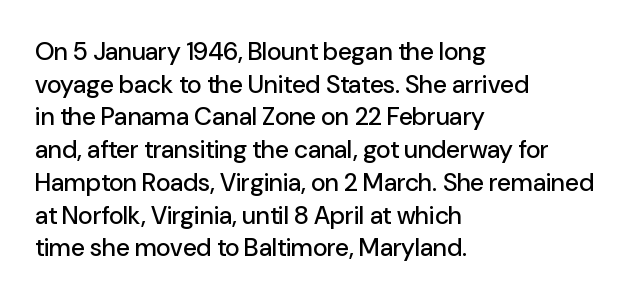
The image shows 25 px text type, upright; set left-aligned, normal line spacing (1.31x), normal letter spacing, not underlined.
